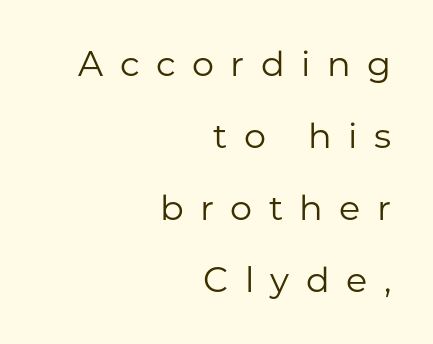
A typesetter would call this proportional, since set widths differ per character. Each stroke keeps to a modest, everyday thickness or less. The specimen reads as upright at a glance. How are the letters spaced? Widely, with obvious added tracking. To sum up the face: it is a sans, with no serifs.
